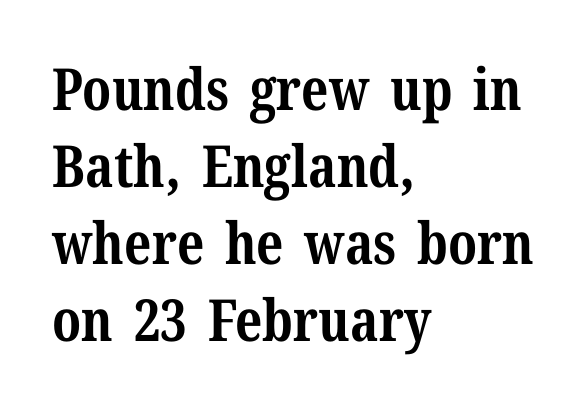
Whoever set this chose a conventional vertical rhythm. Letterform terminals end in serifs throughout the passage. Ordinary non-slanted type is in use. In terms of weight, the rendering is a true, heavy bold. The line texture is even and compact thanks to regular tracking. Only glyphs here, with clear space below each row.
